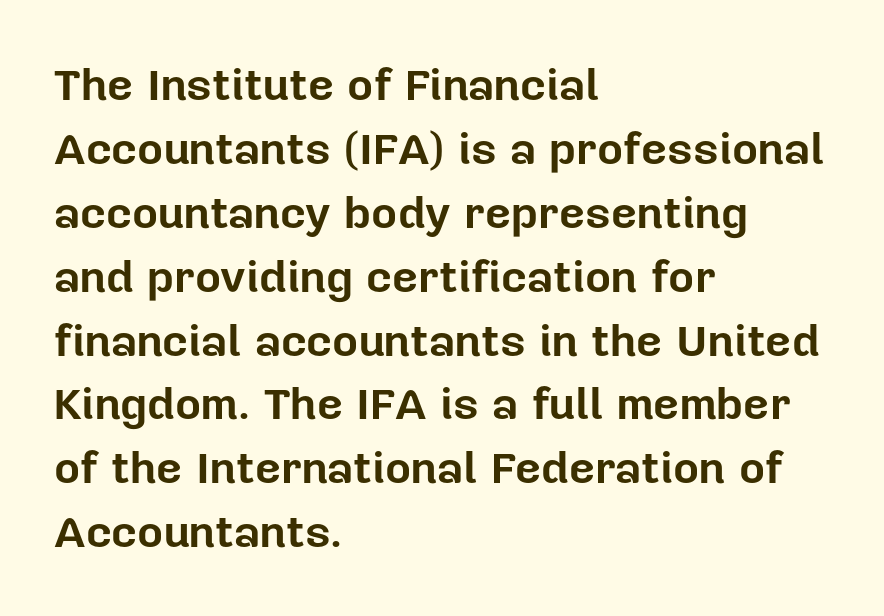
{"serif": "no", "italic": "no", "bold": "yes", "weight": "bold", "width": "normal", "stroke_contrast": "low", "x_height": "medium", "monospaced": "no", "underline": "no", "align": "left", "line_spacing": "normal", "line_spacing_ratio": 1.42, "letter_spacing": "normal", "letter_spacing_em": 0.0, "glyph_px": 45}
